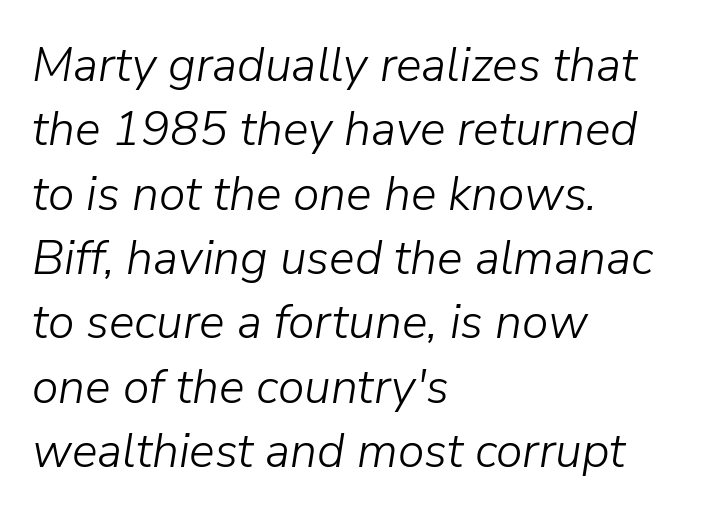
{"italic": "yes", "lean": "right", "slant_degrees": 9, "bold": "no", "weight": "light", "width": "normal", "stroke_contrast": "low", "x_height": "medium", "monospaced": "no", "underline": "no", "align": "left", "line_spacing": "normal", "line_spacing_ratio": 1.34, "letter_spacing": "normal", "letter_spacing_em": 0.0, "glyph_px": 48}
